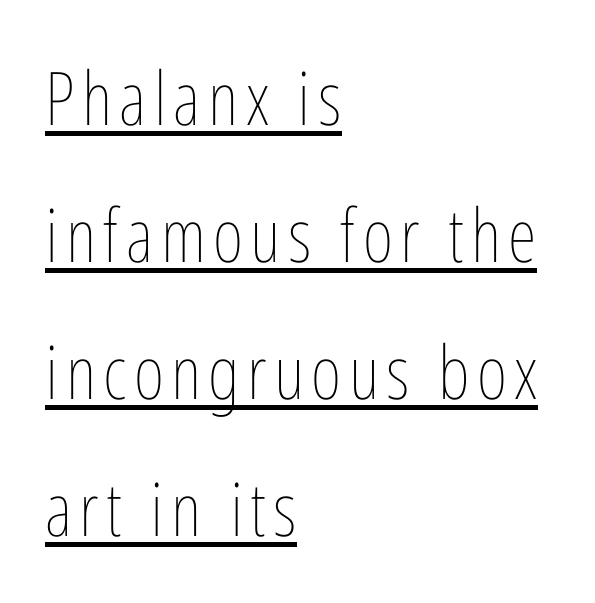
{"italic": "no", "bold": "no", "weight": "thin", "width": "condensed", "stroke_contrast": "low", "x_height": "medium", "monospaced": "no", "underline": "yes", "align": "left", "line_spacing_ratio": 1.85, "glyph_px": 74}
